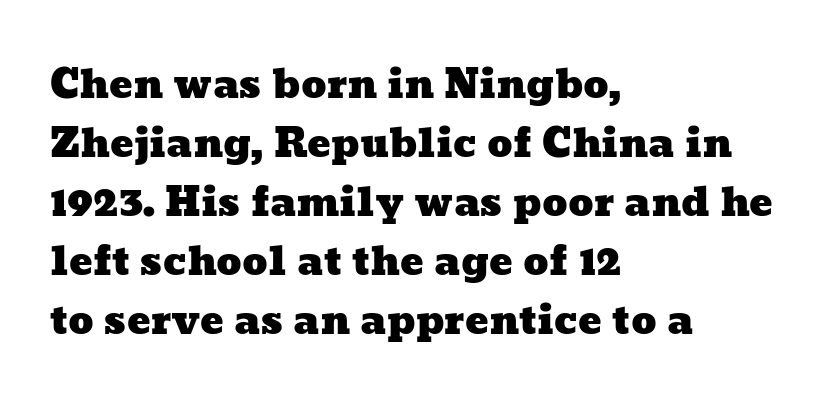
The image shows 39 px wide type; set left-aligned, normal line spacing (1.51x), normal letter spacing, not underlined; low stroke contrast and a medium x-height.
